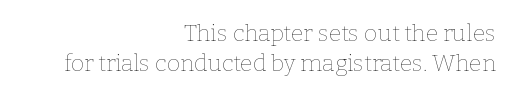
The image shows 23 px text type, upright; set right-aligned, normal line spacing (1.29x), normal letter spacing, not underlined.
